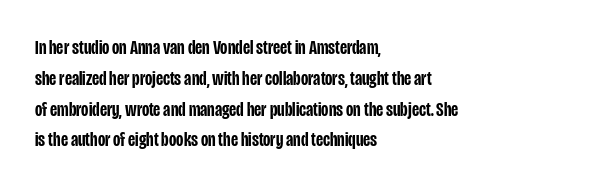
Q: Is the text bold? A: Semi-bold.
Q: Is the text italic (slanted)? A: No, it is upright.
Q: Is the text underlined? A: No.
Q: How is the paragraph aligned? A: Left-aligned.
Q: Is the spacing between letters normal or unusually wide? A: Normal.
Q: Is the spacing between lines tight, normal or loose? A: Normal.
